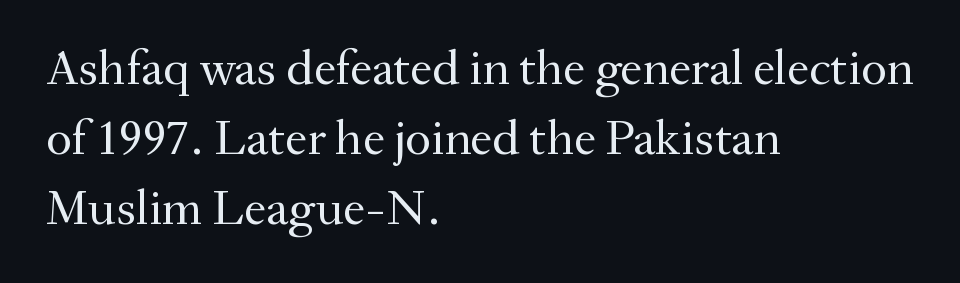
{"serif": "yes", "italic": "no", "bold": "no", "weight": "regular", "width": "normal", "stroke_contrast": "medium", "x_height": "small", "monospaced": "no", "underline": "no", "align": "left", "line_spacing": "normal", "line_spacing_ratio": 1.4, "letter_spacing": "normal", "letter_spacing_em": 0.0, "glyph_px": 50}
